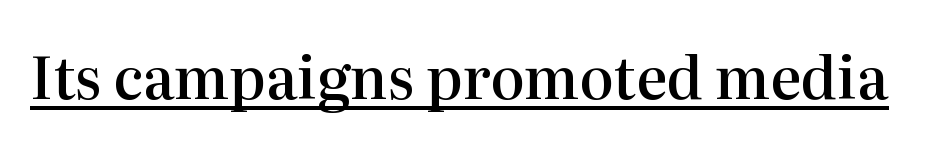
{"serif": "yes", "italic": "no", "bold": "semi", "weight": "semibold", "width": "normal", "stroke_contrast": "high", "x_height": "medium", "monospaced": "no", "underline": "yes", "letter_spacing": "normal", "letter_spacing_em": 0.0, "glyph_px": 58}
